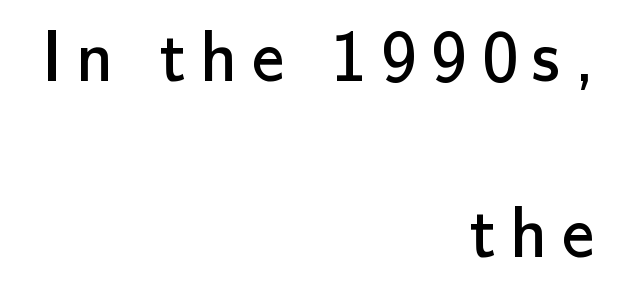
The image shows 73 px regular-weight sans-serif type, upright; set right-aligned, loose line spacing (2.41x), not underlined; low stroke contrast and a small x-height.
